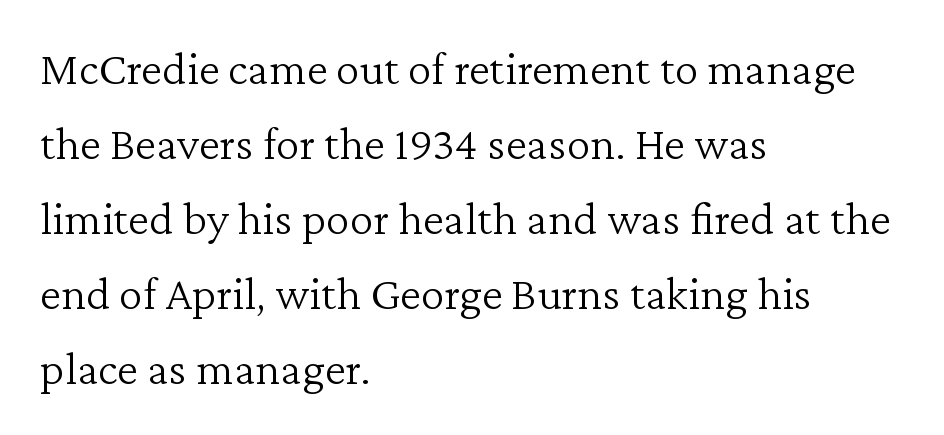
{"serif": "yes", "italic": "no", "bold": "no", "weight": "light", "width": "normal", "stroke_contrast": "low", "x_height": "medium", "monospaced": "no", "underline": "no", "align": "left", "line_spacing": "normal", "line_spacing_ratio": 1.56, "letter_spacing": "normal", "letter_spacing_em": 0.0, "glyph_px": 48}
